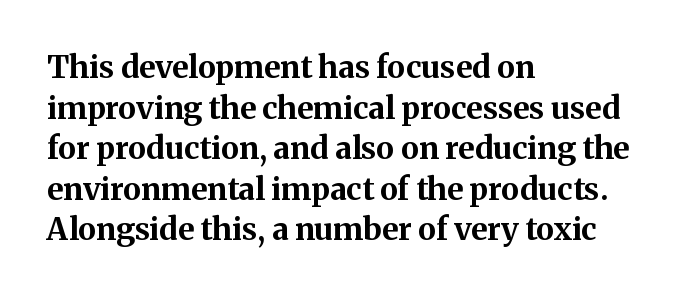
Q: Is the text bold? A: Yes.
Q: Is the text italic (slanted)? A: No, it is upright.
Q: Is the typeface a serif or a sans-serif typeface? A: Serif.
Q: Is the text underlined? A: No.
Q: How is the paragraph aligned? A: Left-aligned.
Q: Is the spacing between letters normal or unusually wide? A: Normal.
Q: Is the spacing between lines tight, normal or loose? A: Normal.
Q: Width (condensed, normal, or wide)? A: Normal.
Q: Stroke contrast? A: Medium.
Q: x-height? A: Medium.
Q: Monospaced? A: No.
